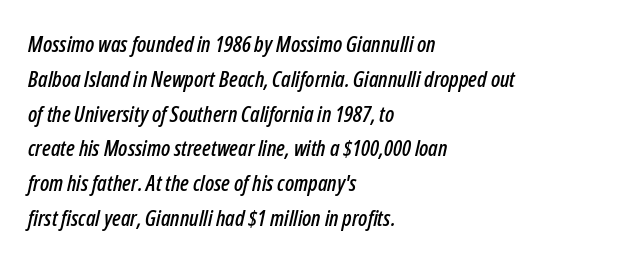
Q: Is the text italic (slanted)? A: Yes, it leans right by about 12 degrees.
Q: Is the text underlined? A: No.
Q: How is the paragraph aligned? A: Left-aligned.
Q: Is the spacing between letters normal or unusually wide? A: Normal.
Q: Is the spacing between lines tight, normal or loose? A: Normal.
